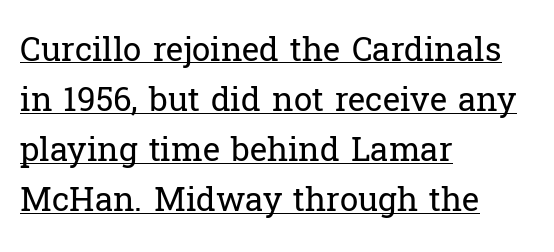
The image shows 33 px regular-weight serif type, upright; set left-aligned, normal line spacing (1.52x), normal letter spacing, underlined; low stroke contrast and a medium x-height.
